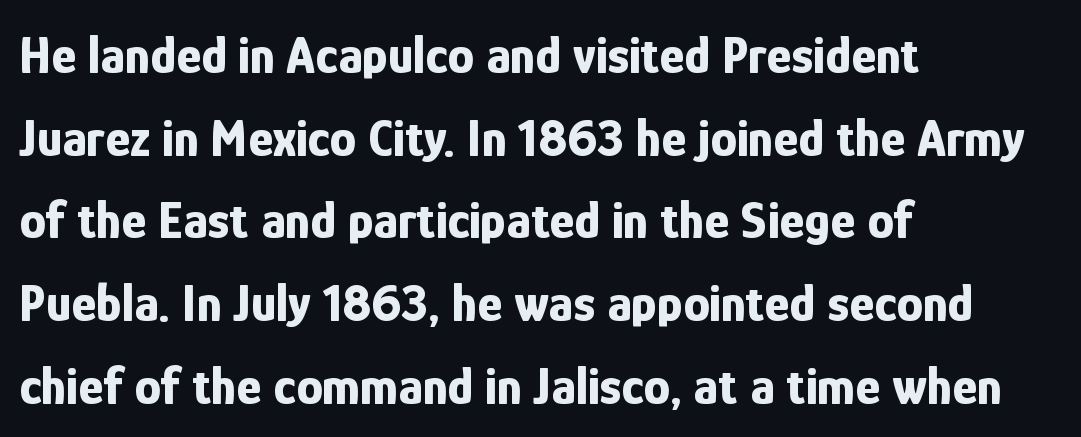
The image shows 53 px bold, condensed sans-serif type, upright; set left-aligned, normal line spacing (1.56x), normal letter spacing, not underlined; low stroke contrast and a medium x-height.
